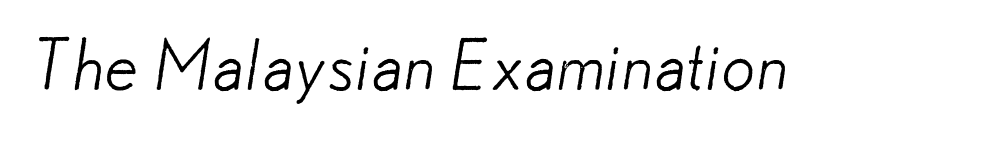
The gap between lines stays unmarked. Tracking value appears to be zero — textbook default spacing. Think standard paragraph weight, or any step lighter than that. You can tell from the bare stems that sans-serif type was used. Spacing verdict: proportional, widths tailored to each character.
